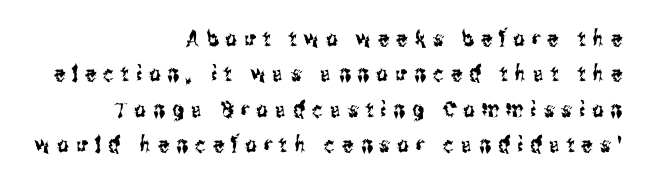
{"italic": "no", "underline": "no", "align": "right", "line_spacing": "normal", "line_spacing_ratio": 1.61, "letter_spacing": "wide", "letter_spacing_em": 0.33, "glyph_px": 22}
